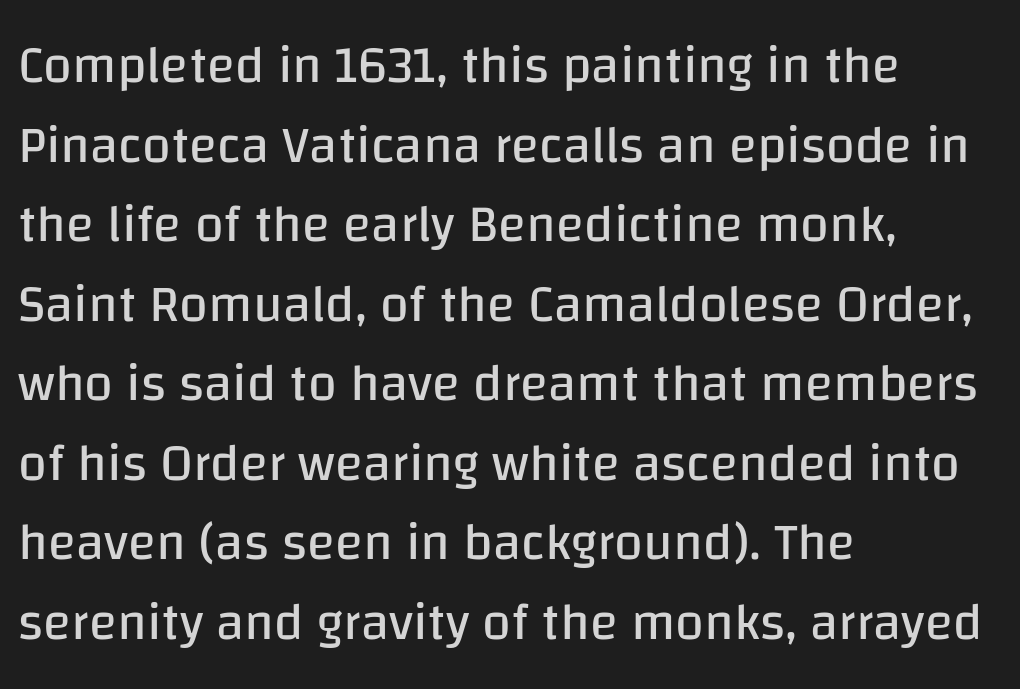
The image shows 52 px regular-weight sans-serif type, upright; set left-aligned, normal line spacing (1.53x), normal letter spacing, not underlined; low stroke contrast and a large x-height.
